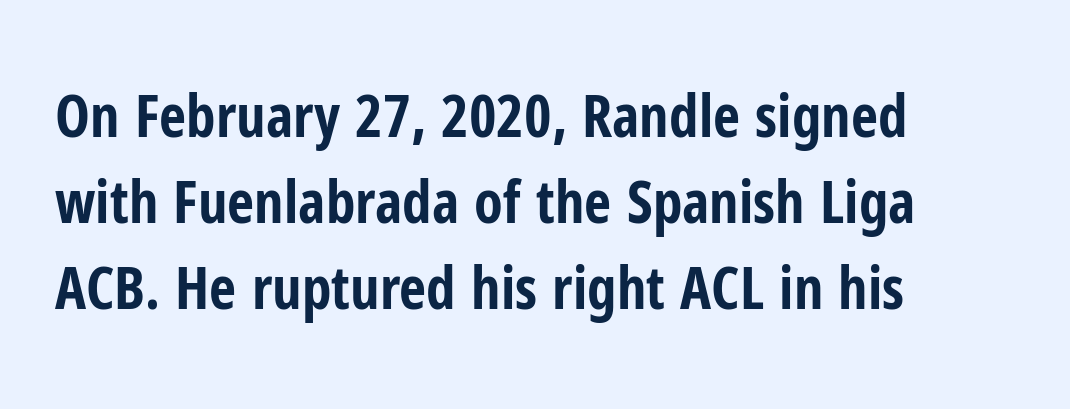
Leftover space on each line is placed entirely after the last word. Default kerning and tracking; the words read as compact shapes. A typesetter would call this proportional, since set widths differ per character. The glyphs in this specimen are sans serif. Reading down the column, the eye jumps a familiar distance to each next line.
